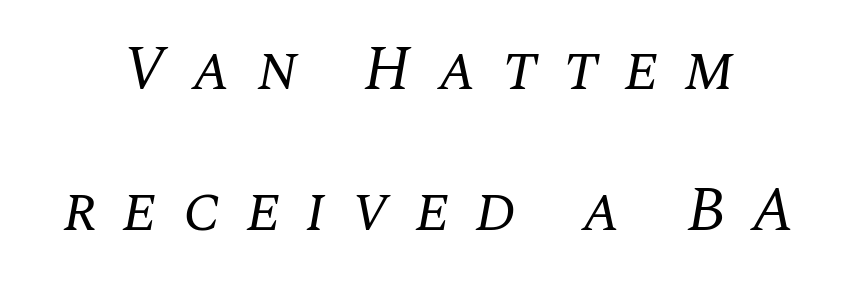
The image shows 62 px regular-weight serif type, italic (leaning right); set loose line spacing (2.27x), unusually wide letter spacing (+0.41 em), not underlined; medium stroke contrast and a large x-height.
